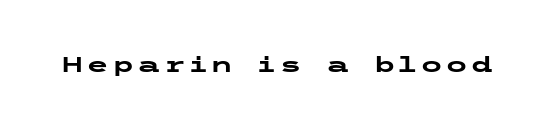
Q: Is the text bold? A: Yes.
Q: Is the text italic (slanted)? A: No, it is upright.
Q: Is the text underlined? A: No.
